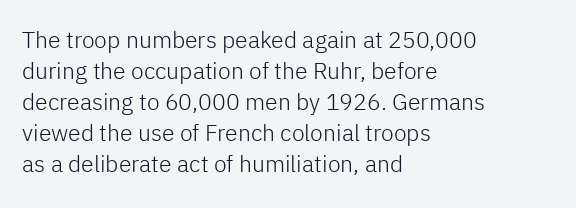
{"italic": "no", "bold": "no", "underline": "no", "align": "left", "line_spacing": "normal", "line_spacing_ratio": 1.35, "letter_spacing": "normal", "letter_spacing_em": 0.0, "glyph_px": 23}
